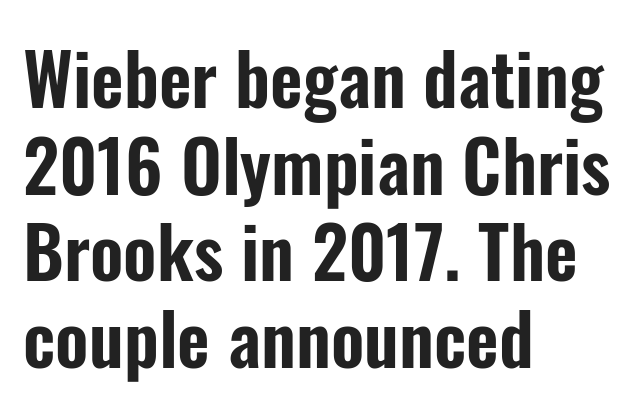
{"serif": "no", "italic": "no", "width": "condensed", "stroke_contrast": "low", "x_height": "medium", "monospaced": "no", "underline": "no", "align": "left", "line_spacing_ratio": 1.22, "letter_spacing": "normal", "letter_spacing_em": 0.0, "glyph_px": 71}
